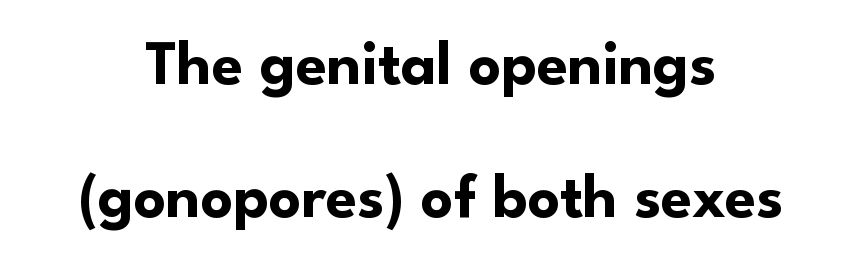
Q: Is the text bold? A: Yes.
Q: Is the text italic (slanted)? A: No, it is upright.
Q: Is the typeface a serif or a sans-serif typeface? A: Sans-serif.
Q: Is the text underlined? A: No.
Q: How is the paragraph aligned? A: Centered.
Q: Is the spacing between letters normal or unusually wide? A: Normal.
Q: Is the spacing between lines tight, normal or loose? A: Loose.
Q: Width (condensed, normal, or wide)? A: Normal.
Q: Stroke contrast? A: Low.
Q: x-height? A: Small.
Q: Monospaced? A: No.
